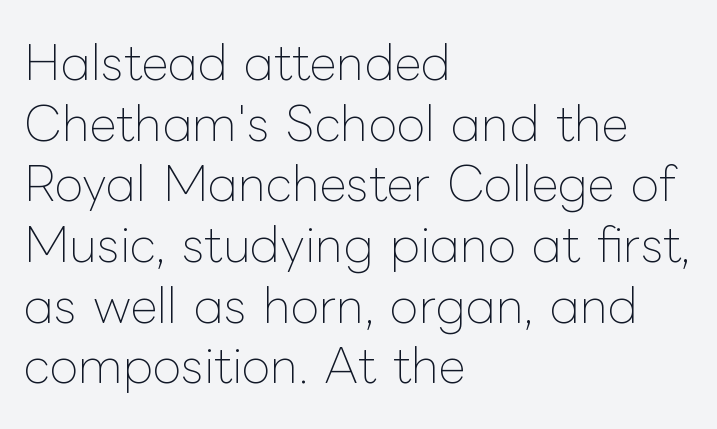
Q: Is the text bold? A: No.
Q: Is the text italic (slanted)? A: No, it is upright.
Q: Is the text underlined? A: No.
Q: How is the paragraph aligned? A: Left-aligned.
Q: Is the spacing between letters normal or unusually wide? A: Normal.
Q: Is the spacing between lines tight, normal or loose? A: Normal.
Q: Width (condensed, normal, or wide)? A: Normal.
Q: Stroke contrast? A: Low.
Q: x-height? A: Medium.
Q: Monospaced? A: No.
